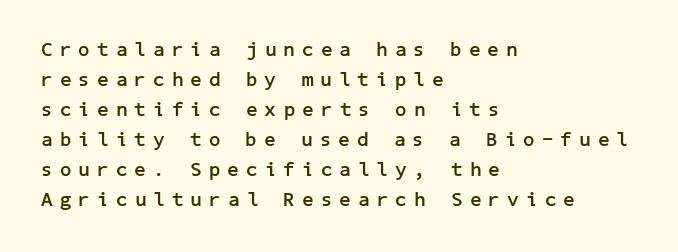
Q: Is the text bold? A: Yes.
Q: Is the text italic (slanted)? A: No, it is upright.
Q: Is the text underlined? A: No.
Q: How is the paragraph aligned? A: Left-aligned.
Q: Is the spacing between letters normal or unusually wide? A: Unusually wide.
Q: Is the spacing between lines tight, normal or loose? A: Normal.
